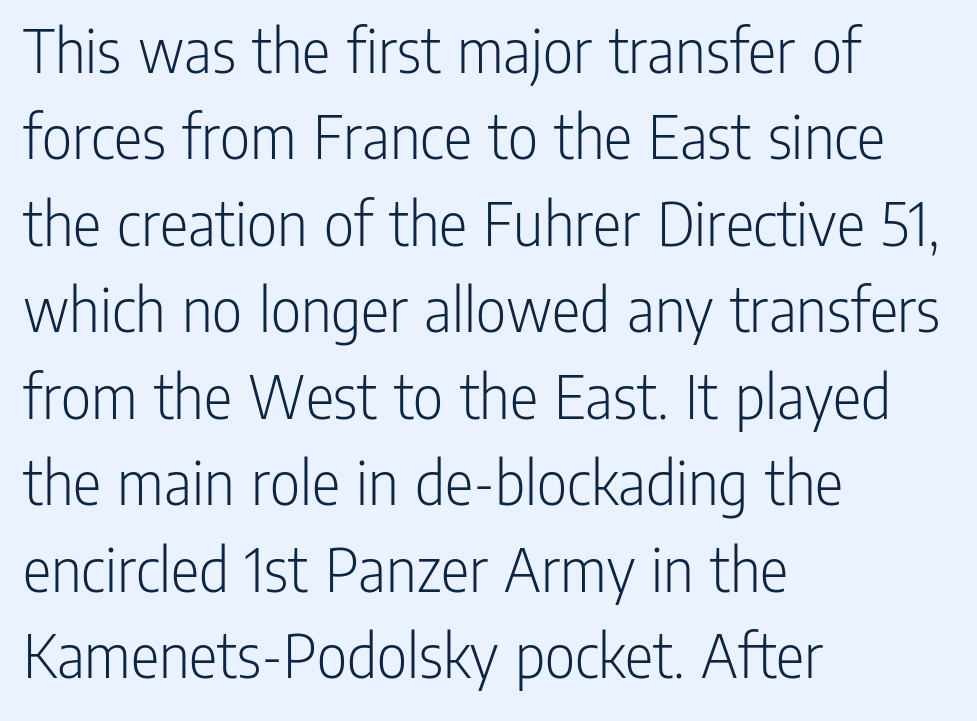
Q: Is the text bold? A: No.
Q: Is the text italic (slanted)? A: No, it is upright.
Q: Is the typeface a serif or a sans-serif typeface? A: Sans-serif.
Q: Is the text underlined? A: No.
Q: How is the paragraph aligned? A: Left-aligned.
Q: Is the spacing between letters normal or unusually wide? A: Normal.
Q: Is the spacing between lines tight, normal or loose? A: Normal.
Q: Width (condensed, normal, or wide)? A: Condensed.
Q: Stroke contrast? A: Low.
Q: x-height? A: Medium.
Q: Monospaced? A: No.
